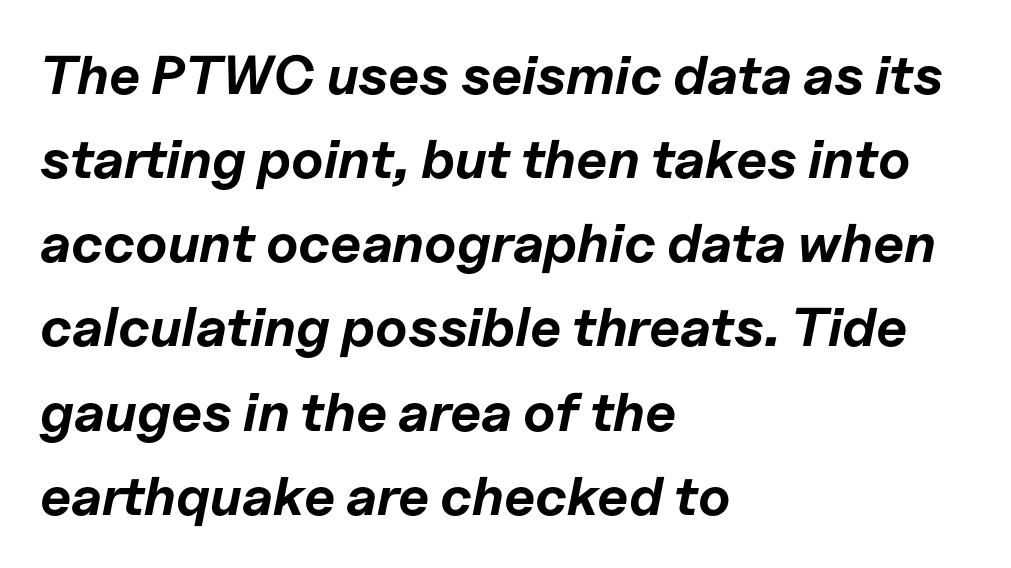
The image shows 55 px bold type, italic (leaning right); set left-aligned, normal line spacing (1.53x), normal letter spacing, not underlined; low stroke contrast and a medium x-height.
